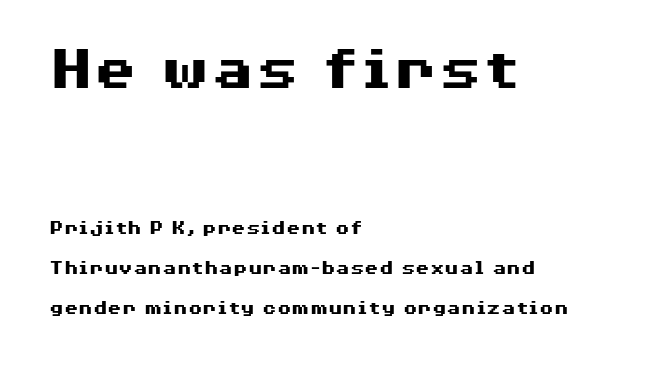
The image shows 64 px heavy, wide sans-serif type, upright; set left-aligned, line spacing 1.89x, normal letter spacing, not underlined; the first (top) block is 3.05x larger; medium stroke contrast and a medium x-height.
